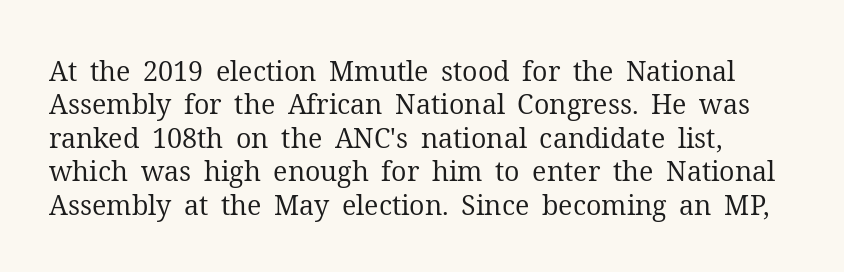
{"italic": "no", "bold": "no", "underline": "no", "line_spacing_ratio": 1.24, "letter_spacing": "normal", "letter_spacing_em": 0.0, "glyph_px": 27}
